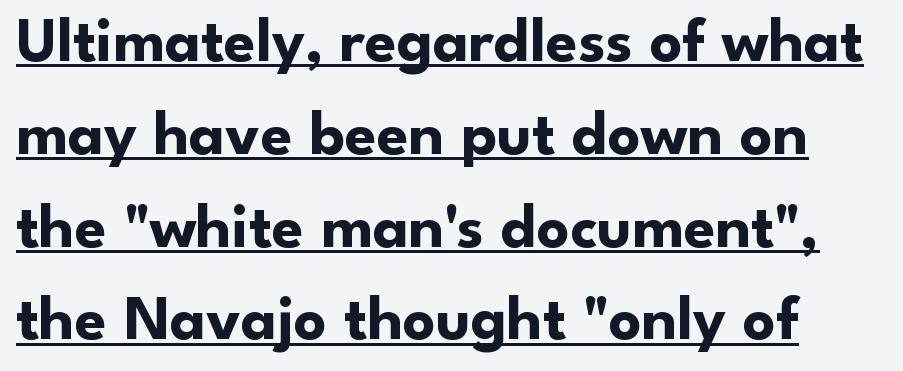
{"serif": "no", "italic": "no", "bold": "yes", "weight": "bold", "width": "normal", "stroke_contrast": "low", "x_height": "small", "monospaced": "no", "underline": "yes", "align": "left", "line_spacing": "normal", "line_spacing_ratio": 1.45, "letter_spacing": "normal", "letter_spacing_em": 0.0, "glyph_px": 64}
